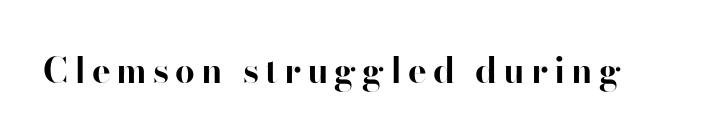
{"serif": "no", "italic": "no", "bold": "yes", "weight": "bold", "width": "normal", "stroke_contrast": "high", "x_height": "small", "monospaced": "no", "underline": "no", "glyph_px": 35}
